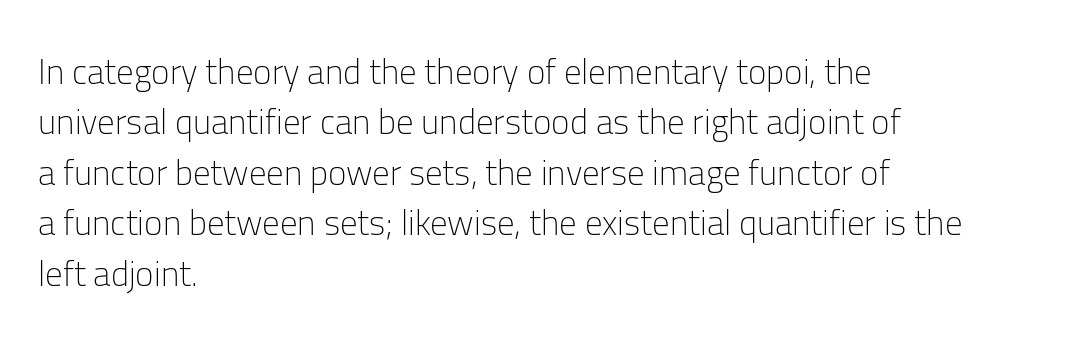
{"serif": "no", "italic": "no", "bold": "no", "weight": "light", "width": "normal", "stroke_contrast": "low", "x_height": "medium", "monospaced": "no", "underline": "no", "align": "left", "line_spacing": "normal", "line_spacing_ratio": 1.44, "letter_spacing": "normal", "letter_spacing_em": 0.0, "glyph_px": 35}
